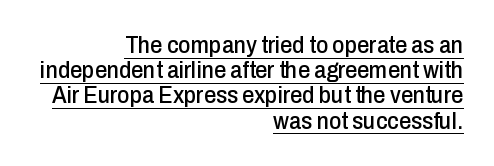
Q: Is the text italic (slanted)? A: No, it is upright.
Q: Is the text underlined? A: Yes.
Q: How is the paragraph aligned? A: Right-aligned.
Q: Is the spacing between letters normal or unusually wide? A: Normal.
Q: Is the spacing between lines tight, normal or loose? A: Tight.
